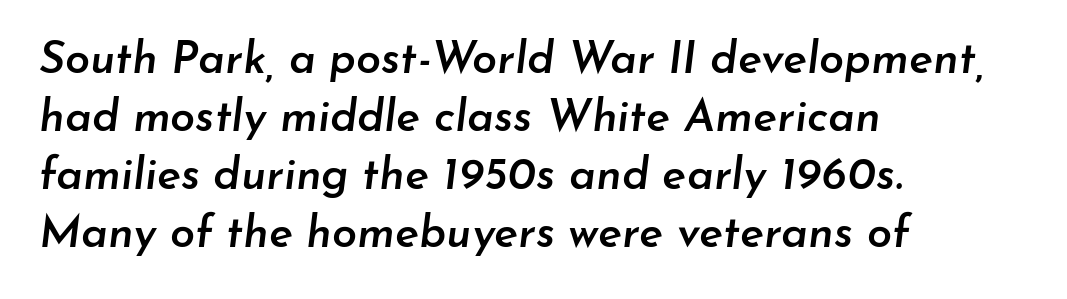
Q: Is the text bold? A: Semi-bold.
Q: Is the text italic (slanted)? A: Yes, it leans right by about 7 degrees.
Q: Is the text underlined? A: No.
Q: How is the paragraph aligned? A: Left-aligned.
Q: Is the spacing between letters normal or unusually wide? A: Normal.
Q: Is the spacing between lines tight, normal or loose? A: Normal.
Q: Width (condensed, normal, or wide)? A: Normal.
Q: Stroke contrast? A: Low.
Q: x-height? A: Small.
Q: Monospaced? A: No.
